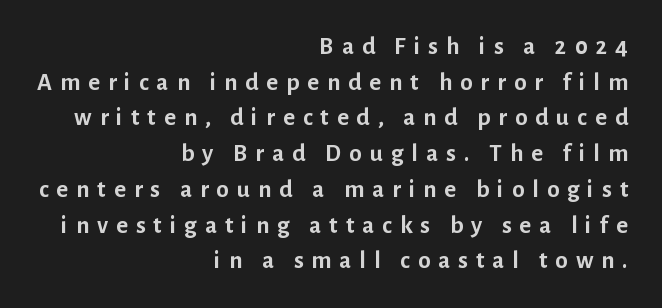
{"italic": "no", "bold": "yes", "underline": "no", "align": "right", "line_spacing": "normal", "line_spacing_ratio": 1.43, "letter_spacing": "wide", "letter_spacing_em": 0.32, "glyph_px": 25}
